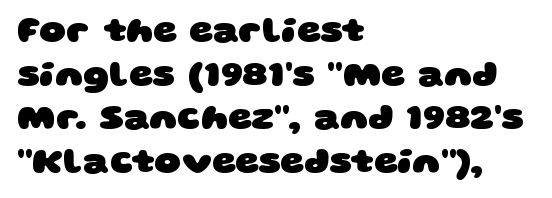
The image shows 37 px heavy, wide sans-serif type; set left-aligned, line spacing 1.18x, normal letter spacing, not underlined; low stroke contrast and a large x-height.
